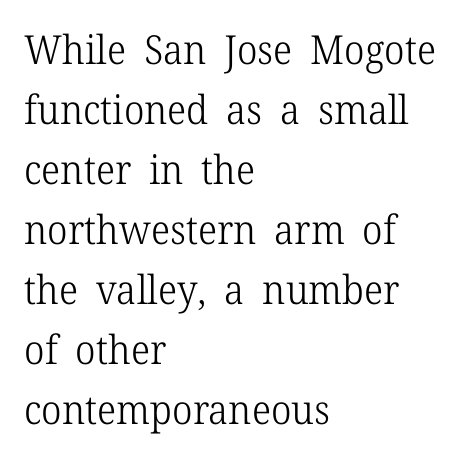
The image shows 40 px light serif type, upright; set left-aligned, normal line spacing (1.5x), normal letter spacing, not underlined; low stroke contrast and a medium x-height.
